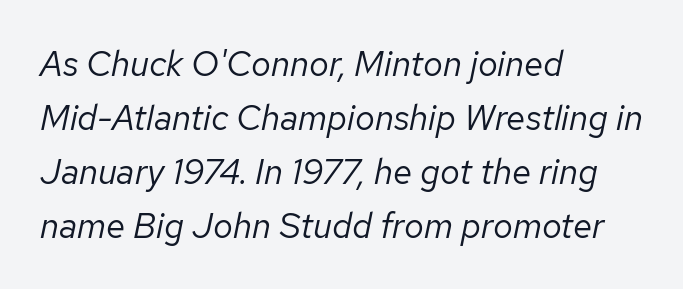
These glyphs show unthickened strokes, regular width or finer. Reading down the column, the eye jumps a familiar distance to each next line. Does the lettering tilt? It does — this is italic. Does extra space separate the letters? No, they use regular spacing. Just letters on the line, the space beneath them empty. The compositor pushed each line to the left boundary.
